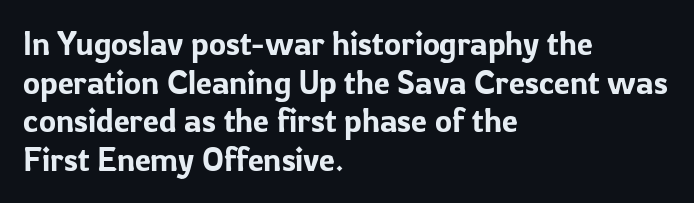
The image shows 32 px sans-serif type, upright; set left-aligned, line spacing 1.21x, normal letter spacing, not underlined; low stroke contrast and a medium x-height.
